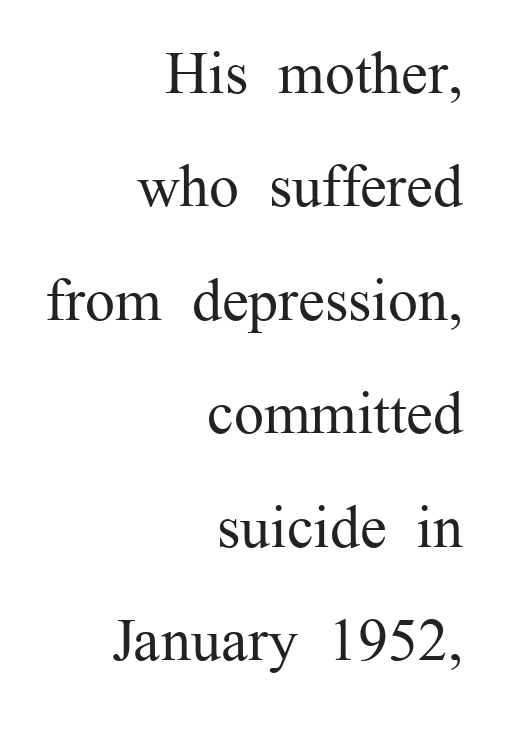
Style check: upright. Beneath every word, the page is bare. Is the letter spacing exaggerated? No — it looks like the ordinary default. The paragraph shown leans on its right margin. Weight: in the light-to-regular range. Varying glyph widths throughout — classic text-font behaviour.
